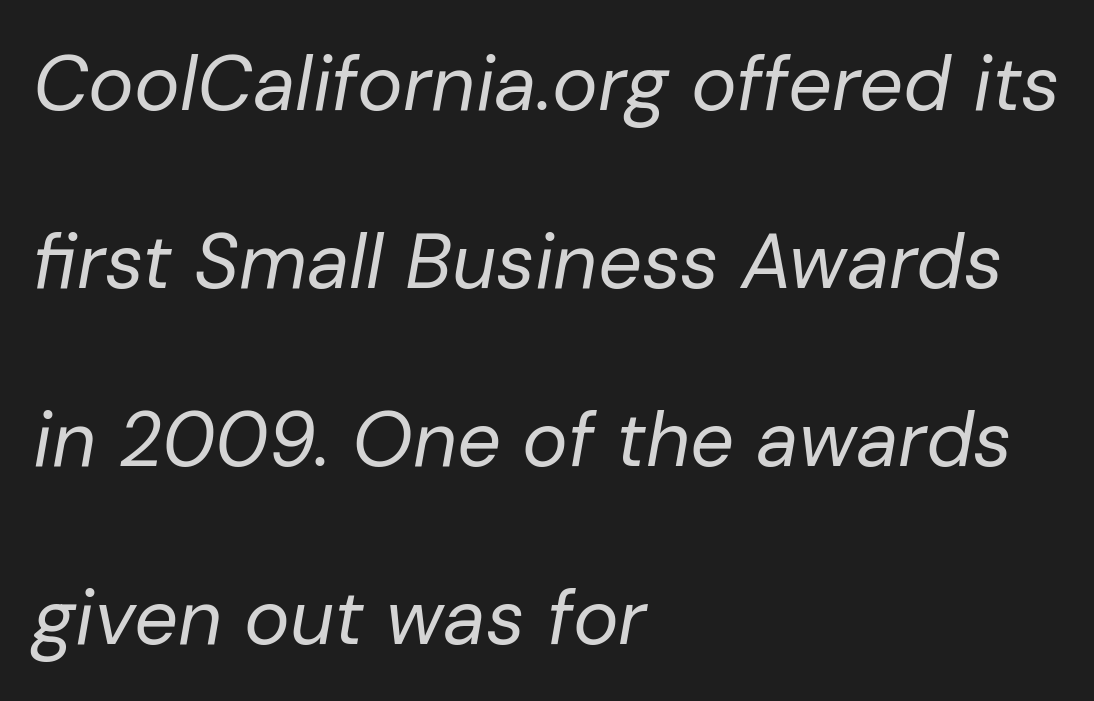
The letters advance in unequal steps, a hallmark of proportional type. The text carries the slant typical of an italic or oblique font. Nobody touched the tracking dial on this one. What's the leading like? Stretched, with rows far apart. Line starts are locked; line ends wander. Plain, unruled lines of type.
